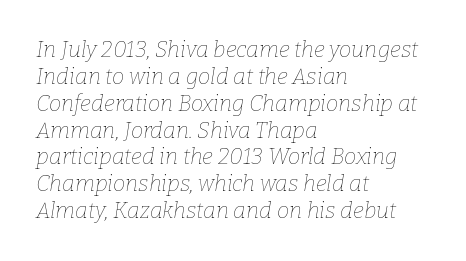
{"italic": "yes", "lean": "right", "slant_degrees": 9, "bold": "no", "underline": "no", "align": "left", "line_spacing_ratio": 1.22, "letter_spacing": "normal", "letter_spacing_em": 0.0, "glyph_px": 22}
